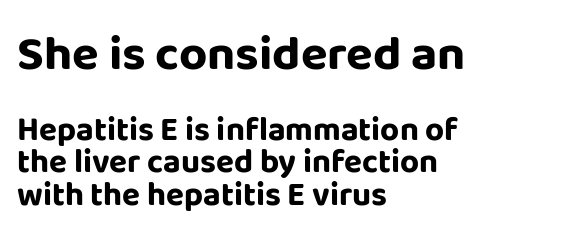
{"serif": "no", "italic": "no", "bold": "yes", "weight": "bold", "width": "normal", "stroke_contrast": "low", "x_height": "large", "monospaced": "no", "underline": "no", "align": "left", "line_spacing": "tight", "line_spacing_ratio": 0.99, "letter_spacing": "normal", "letter_spacing_em": 0.0, "larger_block": "first", "size_ratio": 1.48, "glyph_px": 49}
